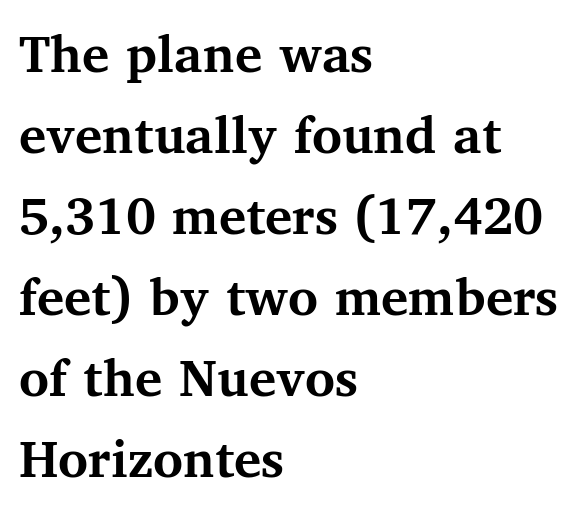
The lines in this sample share a left origin and differ only in where they stop. Typographic density is high because the face is bold. The letters advance in unequal steps, a hallmark of proportional type. This rendering employs a face with finishing strokes, i.e., a serif. When letters stand straight like this, we call the style roman or upright.
